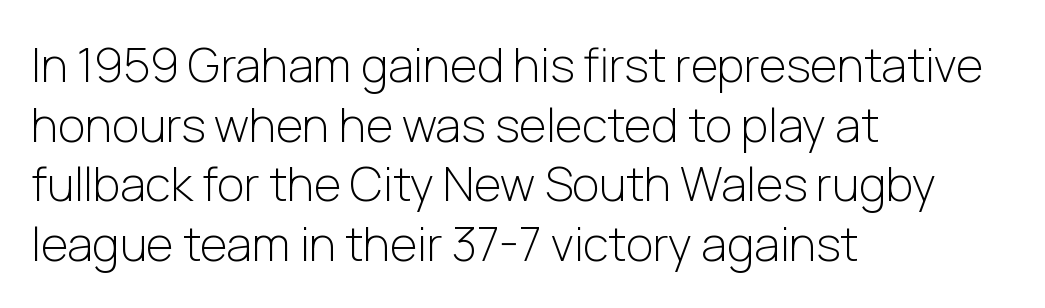
Q: Is the text bold? A: No.
Q: Is the text italic (slanted)? A: No, it is upright.
Q: Is the typeface a serif or a sans-serif typeface? A: Sans-serif.
Q: Is the text underlined? A: No.
Q: How is the paragraph aligned? A: Left-aligned.
Q: Is the spacing between letters normal or unusually wide? A: Normal.
Q: Is the spacing between lines tight, normal or loose? A: Normal.
Q: Width (condensed, normal, or wide)? A: Normal.
Q: Stroke contrast? A: Low.
Q: x-height? A: Medium.
Q: Monospaced? A: No.
